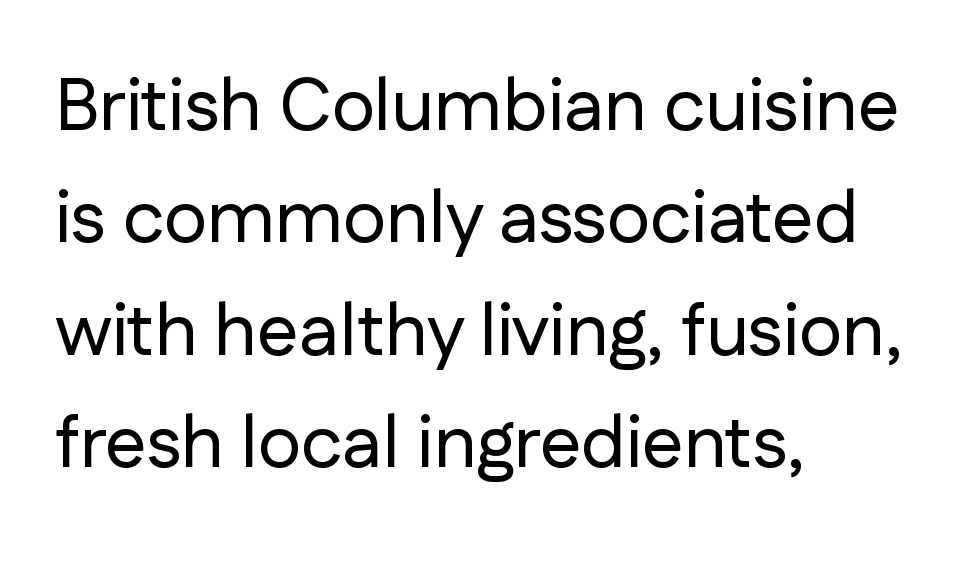
Line beginnings align vertically; line endings do not. You could not count columns in this text — the font is proportionally spaced. Observe the absence of serifs on each vertical stroke in this sample. If you drew a line through each stem, it would be perfectly vertical.
